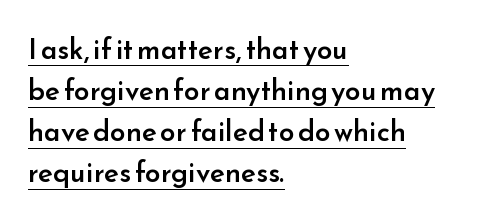
The image shows 28 px semibold sans-serif type, upright; set left-aligned, normal line spacing (1.47x), normal letter spacing, underlined; low stroke contrast and a small x-height.
